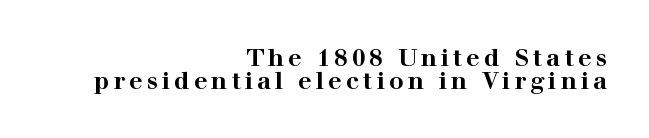
The image shows 24 px bold type, upright; set right-aligned, tight line spacing (0.95x), not underlined.
